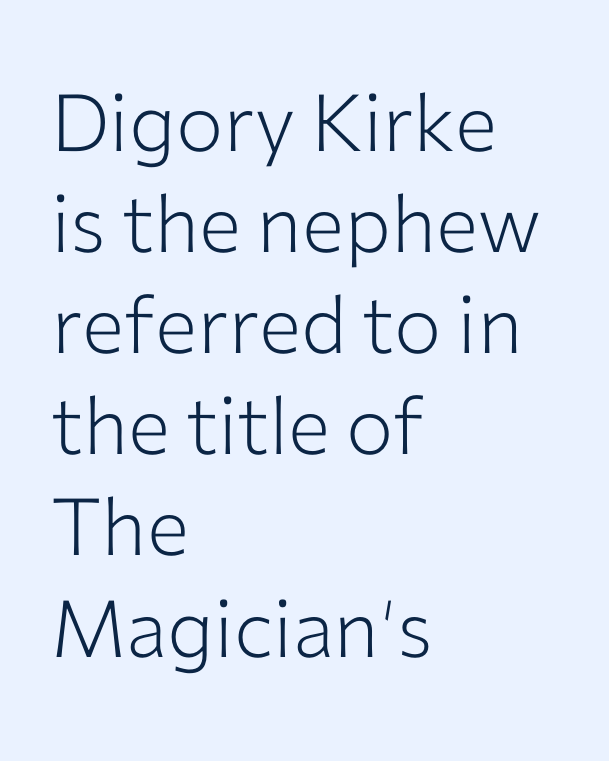
Q: Is the text bold? A: No.
Q: Is the text italic (slanted)? A: No, it is upright.
Q: Is the typeface a serif or a sans-serif typeface? A: Sans-serif.
Q: Is the text underlined? A: No.
Q: How is the paragraph aligned? A: Left-aligned.
Q: Is the spacing between letters normal or unusually wide? A: Normal.
Q: Is the spacing between lines tight, normal or loose? A: Normal.
Q: Width (condensed, normal, or wide)? A: Normal.
Q: Stroke contrast? A: Low.
Q: x-height? A: Medium.
Q: Monospaced? A: No.
